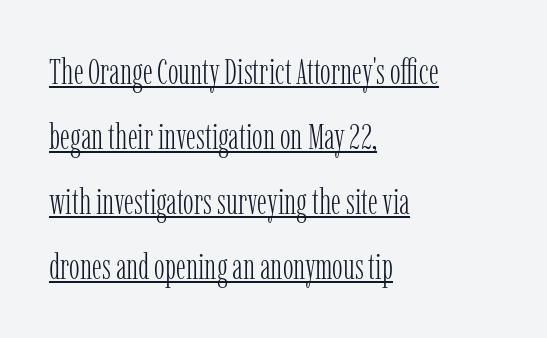
{"serif": "yes", "italic": "no", "bold": "no", "weight": "light", "width": "condensed", "stroke_contrast": "low", "x_height": "medium", "monospaced": "no", "underline": "yes", "align": "left", "line_spacing_ratio": 1.81, "letter_spacing": "normal", "letter_spacing_em": 0.0, "glyph_px": 36}
